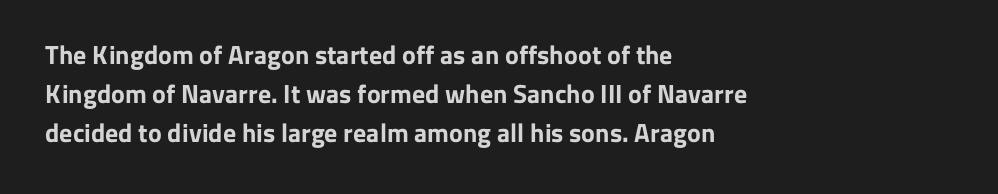
Q: Is the text bold? A: Yes.
Q: Is the text italic (slanted)? A: No, it is upright.
Q: Is the text underlined? A: No.
Q: How is the paragraph aligned? A: Left-aligned.
Q: Is the spacing between letters normal or unusually wide? A: Normal.
Q: Is the spacing between lines tight, normal or loose? A: Normal.
